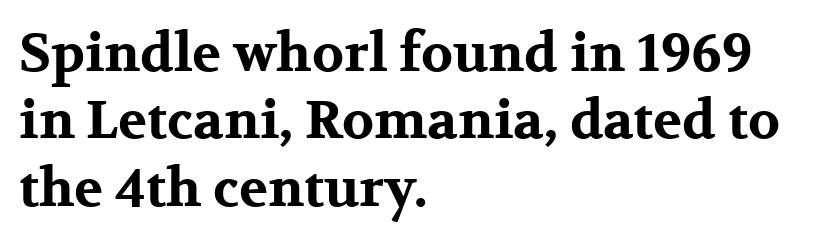
{"serif": "yes", "italic": "no", "bold": "yes", "weight": "bold", "width": "wide", "stroke_contrast": "medium", "x_height": "medium", "monospaced": "no", "underline": "no", "align": "left", "line_spacing": "normal", "line_spacing_ratio": 1.27, "letter_spacing": "normal", "letter_spacing_em": 0.0, "glyph_px": 53}
